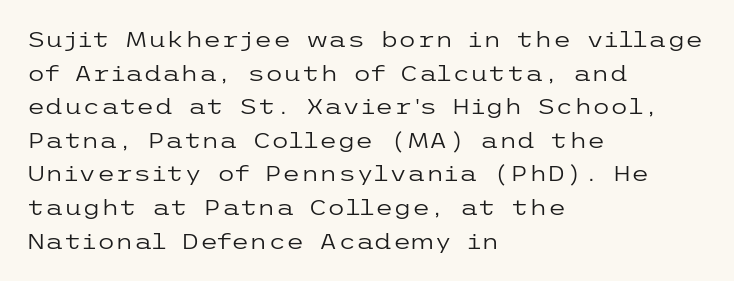
{"italic": "no", "bold": "no", "underline": "no", "align": "left", "line_spacing": "normal", "line_spacing_ratio": 1.6, "letter_spacing": "normal", "letter_spacing_em": 0.0, "glyph_px": 21}
